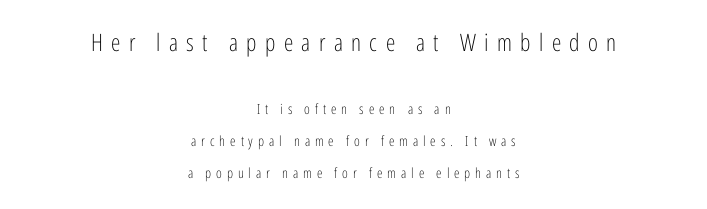
{"italic": "no", "bold": "no", "underline": "no", "align": "center", "line_spacing": "loose", "line_spacing_ratio": 2.29, "letter_spacing": "wide", "letter_spacing_em": 0.35, "larger_block": "first", "size_ratio": 1.71, "glyph_px": 24}
